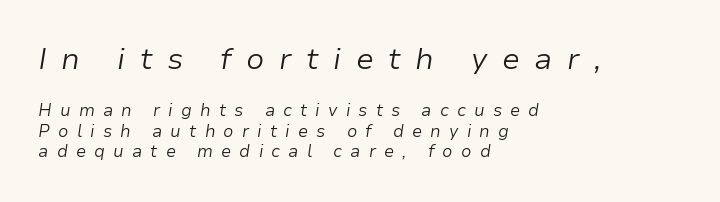
Observe the lean: these are italic letterforms. The letters advance in unequal steps, a hallmark of proportional type. Counters stay open thanks to moderate or lighter strokes. Large over small — that's the arrangement of the two blocks here. Horizontal alignment here is leftward, the default for most running prose. The baseline area is clear.
